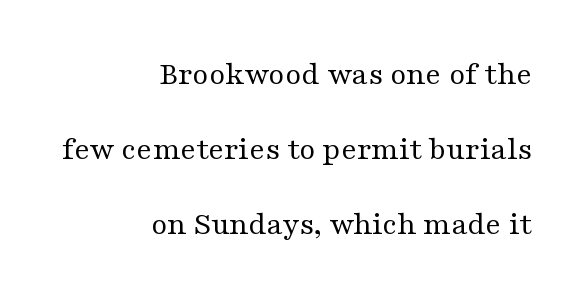
Q: Is the text bold? A: No.
Q: Is the text italic (slanted)? A: No, it is upright.
Q: Is the typeface a serif or a sans-serif typeface? A: Serif.
Q: Is the text underlined? A: No.
Q: How is the paragraph aligned? A: Right-aligned.
Q: Is the spacing between letters normal or unusually wide? A: Normal.
Q: Is the spacing between lines tight, normal or loose? A: Loose.
Q: Width (condensed, normal, or wide)? A: Wide.
Q: Stroke contrast? A: Medium.
Q: x-height? A: Medium.
Q: Monospaced? A: No.
